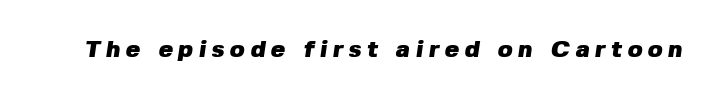
The image shows 24 px bold type; set unusually wide letter spacing (+0.23 em), not underlined.
